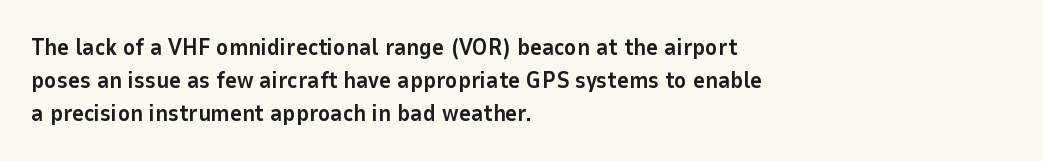
The image shows 23 px bold type, upright; set left-aligned, normal line spacing (1.43x), normal letter spacing, not underlined.
